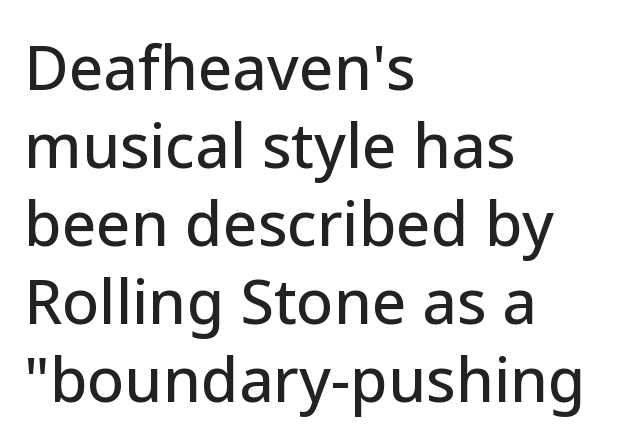
Q: Is the text italic (slanted)? A: No, it is upright.
Q: Is the typeface a serif or a sans-serif typeface? A: Sans-serif.
Q: Is the text underlined? A: No.
Q: How is the paragraph aligned? A: Left-aligned.
Q: Is the spacing between letters normal or unusually wide? A: Normal.
Q: Is the spacing between lines tight, normal or loose? A: Normal.
Q: Width (condensed, normal, or wide)? A: Normal.
Q: Stroke contrast? A: Low.
Q: x-height? A: Medium.
Q: Monospaced? A: No.
